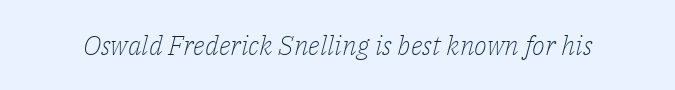
Descenders are the only things crossing below the line. The face used here has a pronounced slope to its letters. Nothing unusual about the tracking: characters are spaced as the font intends. No heavy texture on the line: the type isn't bold.
